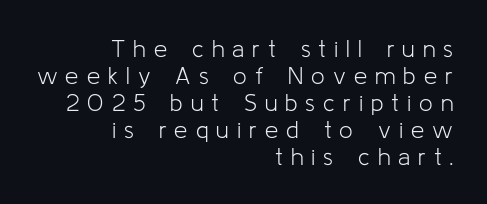
{"italic": "no", "bold": "no", "underline": "no", "align": "right", "line_spacing": "tight", "line_spacing_ratio": 1.12, "letter_spacing": "wide", "letter_spacing_em": 0.33, "glyph_px": 24}
